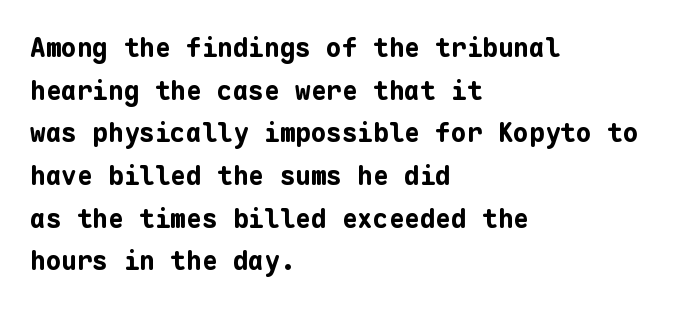
{"italic": "no", "bold": "yes", "underline": "no", "align": "left", "line_spacing": "normal", "line_spacing_ratio": 1.64, "letter_spacing": "normal", "letter_spacing_em": 0.0, "glyph_px": 26}
